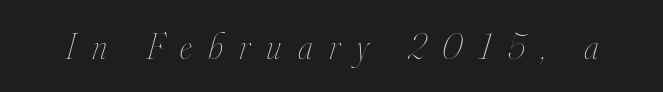
The image shows 36 px thin, condensed type, italic (leaning right); set unusually wide letter spacing (+0.46 em), not underlined; high stroke contrast and a small x-height.
